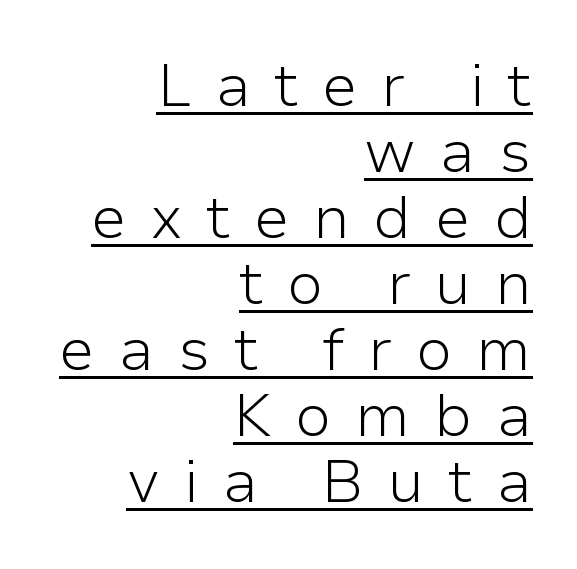
{"serif": "no", "italic": "no", "bold": "no", "weight": "light", "width": "normal", "stroke_contrast": "low", "x_height": "medium", "monospaced": "no", "underline": "yes", "align": "right", "line_spacing": "tight", "line_spacing_ratio": 1.1, "letter_spacing": "wide", "letter_spacing_em": 0.39, "glyph_px": 60}
